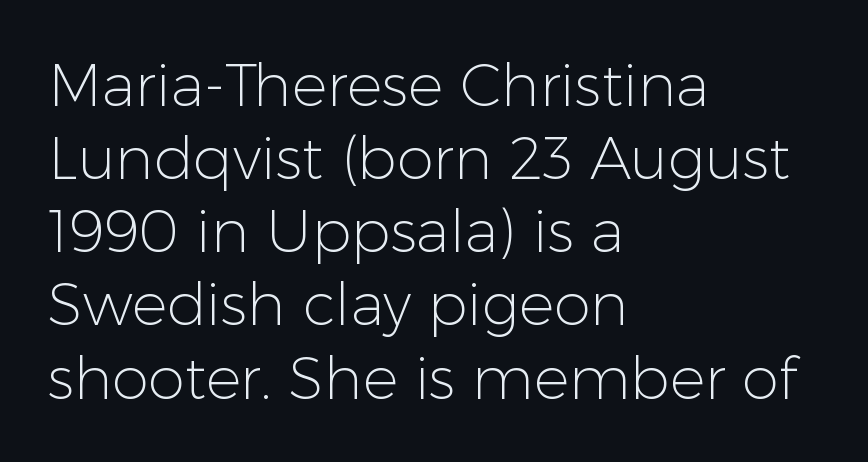
The image shows 59 px light sans-serif type, upright; set left-aligned, line spacing 1.24x, normal letter spacing, not underlined; low stroke contrast and a medium x-height.
